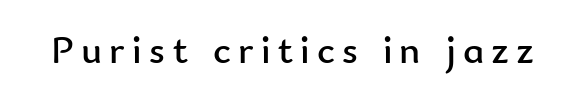
{"serif": "no", "italic": "no", "bold": "no", "weight": "regular", "width": "normal", "stroke_contrast": "low", "x_height": "small", "monospaced": "no", "underline": "no", "glyph_px": 40}
